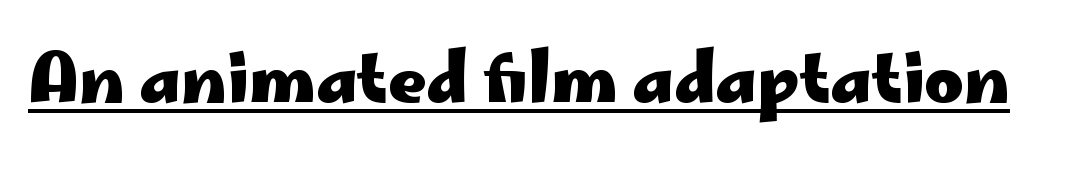
Q: Is the text bold? A: Yes.
Q: Is the text italic (slanted)? A: No, it is upright.
Q: Is the typeface a serif or a sans-serif typeface? A: Sans-serif.
Q: Is the text underlined? A: Yes.
Q: Is the spacing between letters normal or unusually wide? A: Normal.
Q: Width (condensed, normal, or wide)? A: Wide.
Q: Stroke contrast? A: Low.
Q: x-height? A: Small.
Q: Monospaced? A: No.
